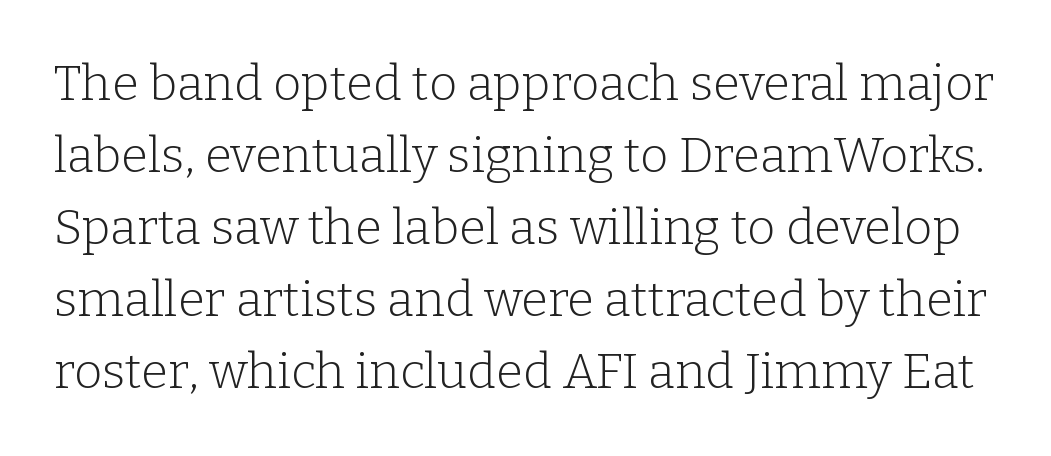
The image shows 49 px light serif type, upright; set normal line spacing (1.47x), normal letter spacing, not underlined; low stroke contrast and a medium x-height.
